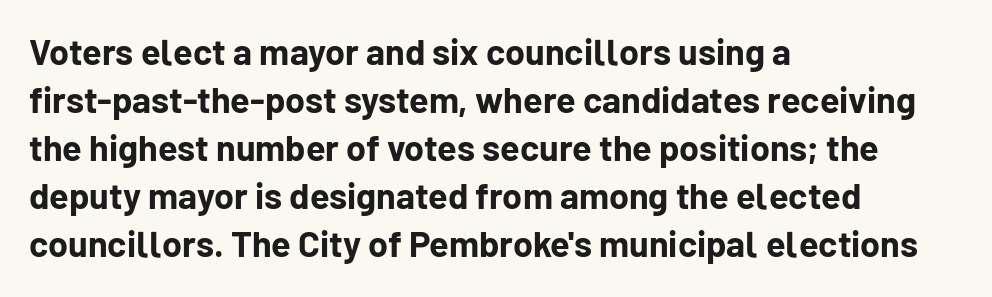
Q: Is the text bold? A: Yes.
Q: Is the text italic (slanted)? A: No, it is upright.
Q: Is the typeface a serif or a sans-serif typeface? A: Sans-serif.
Q: Is the text underlined? A: No.
Q: How is the paragraph aligned? A: Left-aligned.
Q: Is the spacing between letters normal or unusually wide? A: Normal.
Q: Is the spacing between lines tight, normal or loose? A: Normal.
Q: Width (condensed, normal, or wide)? A: Normal.
Q: Stroke contrast? A: Low.
Q: x-height? A: Medium.
Q: Monospaced? A: No.
